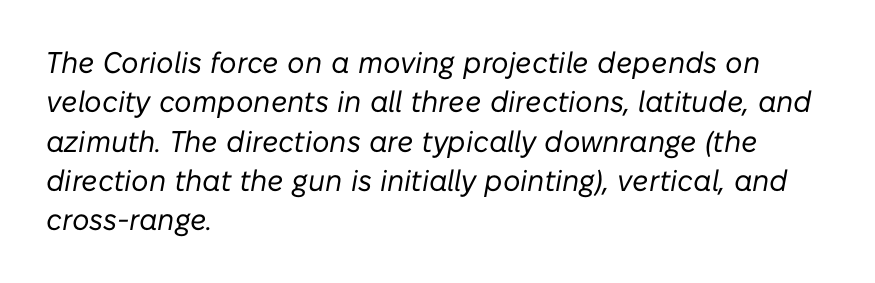
Reading down the block, your eye returns to a fixed left position each line. Emphasis-style slanted type is in use. Proportional: the letters do not fall into vertical columns. Spacing between characters is what you'd get straight out of the box. Notice how descenders clear the ascenders below comfortably — that's standard leading. Clear beneath every line of the passage.
